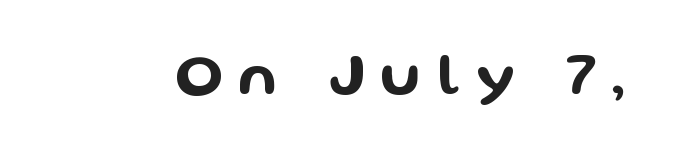
{"serif": "no", "italic": "no", "width": "wide", "stroke_contrast": "low", "x_height": "medium", "monospaced": "no", "underline": "no", "letter_spacing": "wide", "letter_spacing_em": 0.27, "glyph_px": 60}
